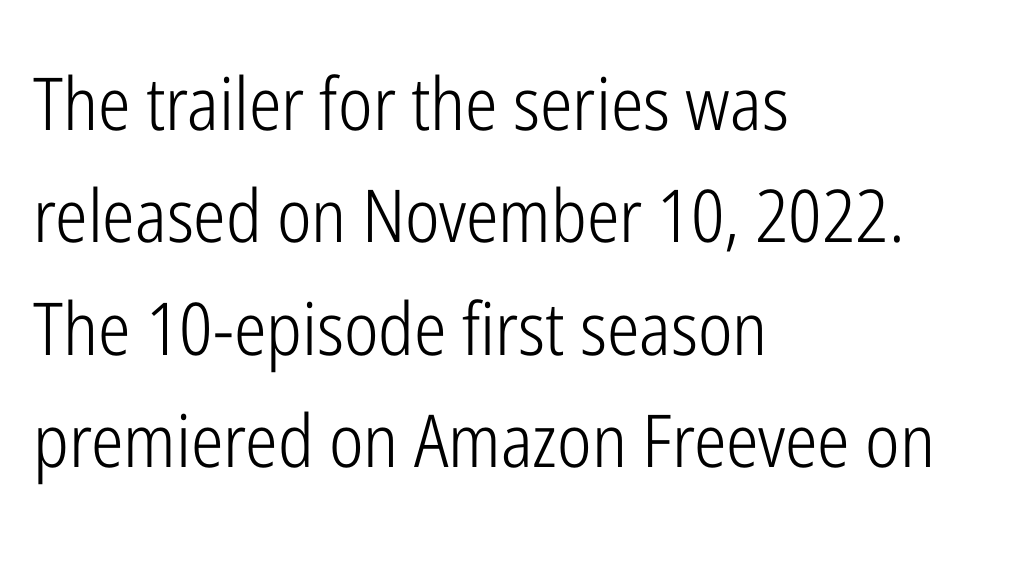
{"serif": "no", "italic": "no", "bold": "no", "weight": "light", "width": "condensed", "stroke_contrast": "low", "x_height": "medium", "monospaced": "no", "underline": "no", "align": "left", "line_spacing": "normal", "line_spacing_ratio": 1.54, "letter_spacing": "normal", "letter_spacing_em": 0.0, "glyph_px": 73}
